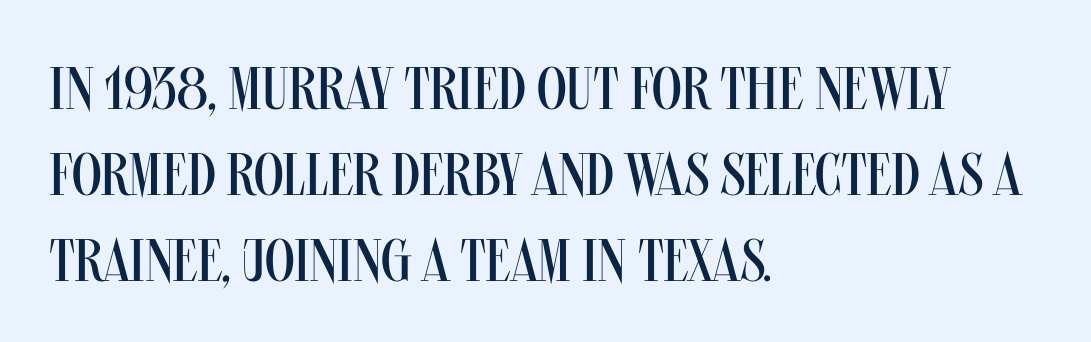
{"serif": "no", "italic": "no", "bold": "no", "weight": "regular", "width": "condensed", "stroke_contrast": "medium", "x_height": "large", "monospaced": "no", "underline": "no", "align": "left", "line_spacing": "normal", "line_spacing_ratio": 1.43, "letter_spacing": "normal", "letter_spacing_em": 0.0, "glyph_px": 60}
